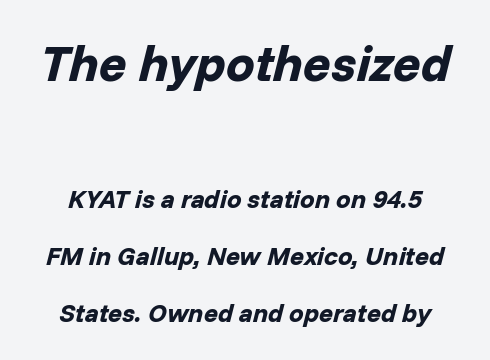
The tracking reads as untouched default to a designer's eye. Character widths vary here, with narrow letters taking less room than wide ones. Is the type slanted? Yes — the strokes lean at a clear angle. The letters in the upper block stand taller than those in the block below.
